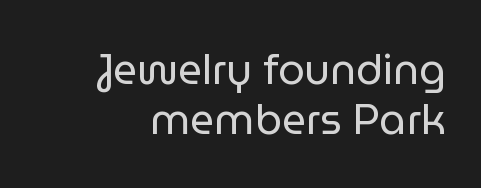
{"serif": "no", "italic": "no", "bold": "no", "weight": "regular", "width": "normal", "stroke_contrast": "low", "x_height": "medium", "monospaced": "no", "underline": "no", "line_spacing_ratio": 1.18, "letter_spacing": "normal", "letter_spacing_em": 0.0, "glyph_px": 42}
